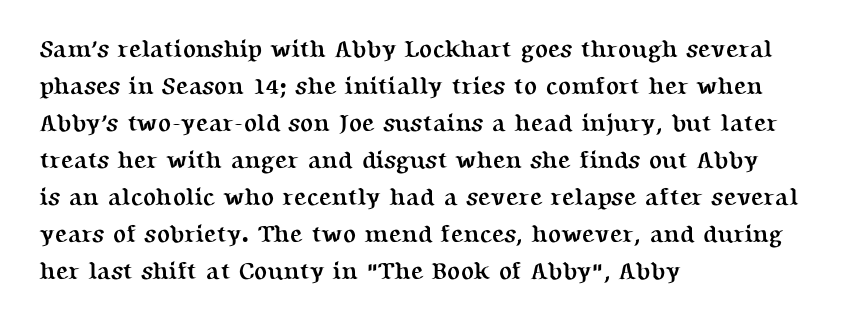
These lines sit exactly where default settings would place them. Descenders are the only things crossing below the line. As a designer I'd log this as weight 700, bold. Where is the straight margin? On the left. The axis of the letterforms is exactly vertical. No extra tracking has been applied to these lines.
